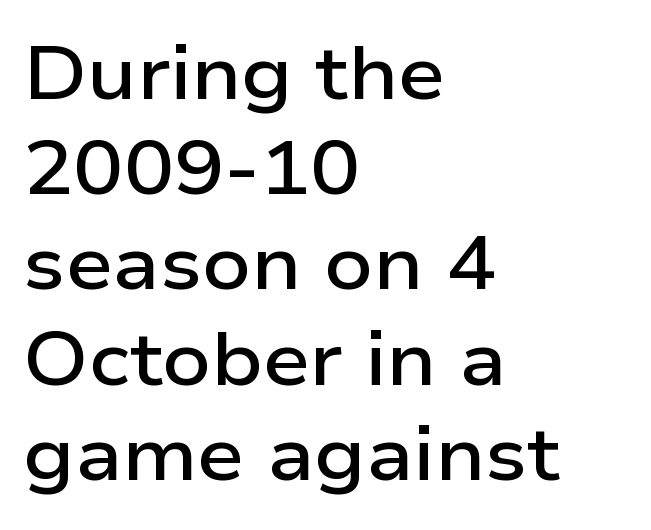
{"serif": "no", "italic": "no", "bold": "semi", "weight": "semibold", "width": "wide", "stroke_contrast": "low", "x_height": "medium", "monospaced": "no", "underline": "no", "align": "left", "line_spacing": "normal", "line_spacing_ratio": 1.27, "letter_spacing": "normal", "letter_spacing_em": 0.0, "glyph_px": 75}
